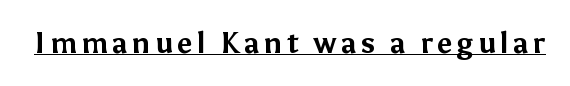
The image shows 29 px bold sans-serif type, upright; set underlined; medium stroke contrast and a medium x-height.
